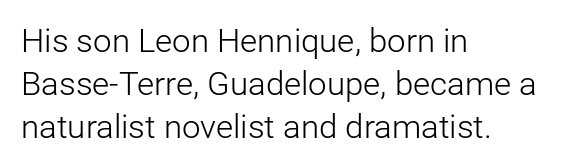
Q: Is the text bold? A: No.
Q: Is the text italic (slanted)? A: No, it is upright.
Q: Is the typeface a serif or a sans-serif typeface? A: Sans-serif.
Q: Is the text underlined? A: No.
Q: How is the paragraph aligned? A: Left-aligned.
Q: Is the spacing between letters normal or unusually wide? A: Normal.
Q: Is the spacing between lines tight, normal or loose? A: Normal.
Q: Width (condensed, normal, or wide)? A: Normal.
Q: Stroke contrast? A: Low.
Q: x-height? A: Medium.
Q: Monospaced? A: No.
